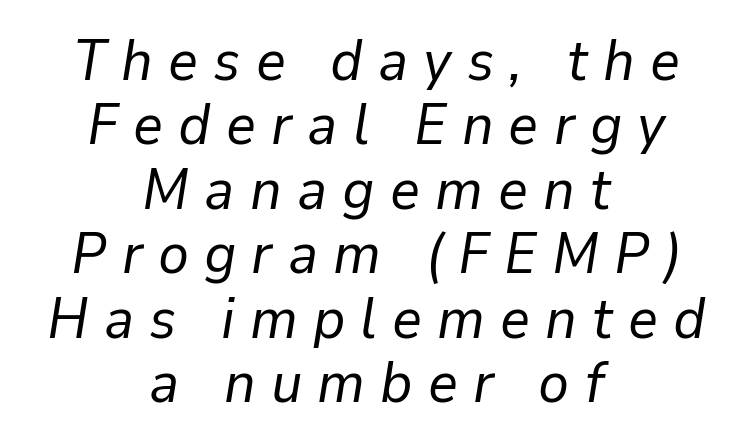
Q: Is the text bold? A: No.
Q: Is the text italic (slanted)? A: Yes, it leans right by about 9 degrees.
Q: Is the text underlined? A: No.
Q: How is the paragraph aligned? A: Centered.
Q: Is the spacing between letters normal or unusually wide? A: Unusually wide.
Q: Is the spacing between lines tight, normal or loose? A: Tight.
Q: Width (condensed, normal, or wide)? A: Normal.
Q: Stroke contrast? A: Low.
Q: x-height? A: Medium.
Q: Monospaced? A: No.
